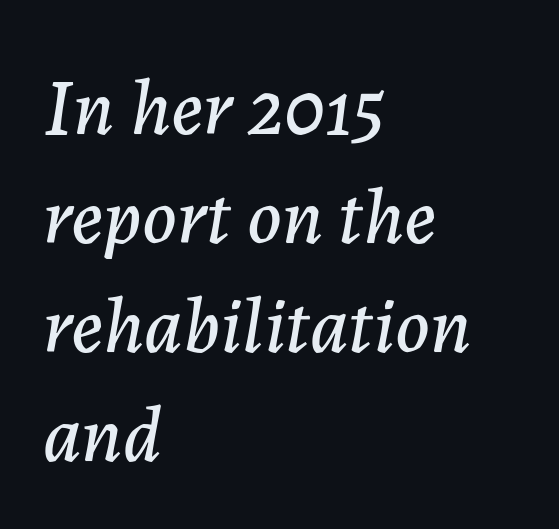
Here the designer chose a conventional face with non-uniform glyph widths. Letter spacing: default. Where is the straight margin? On the left. Words float on clear page, feet unadorned. Quick note: italic.
